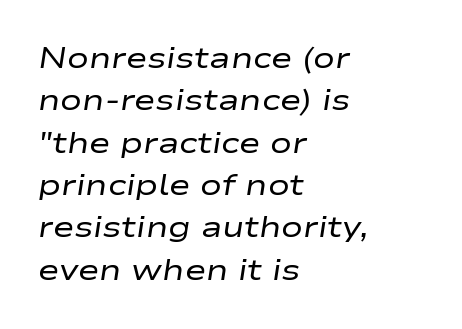
Words appear dense and cohesive because spacing is normal. Quick note: italic. No chunkiness to these letters — they're not bold. Each new line begins a customary step beneath the previous one.
